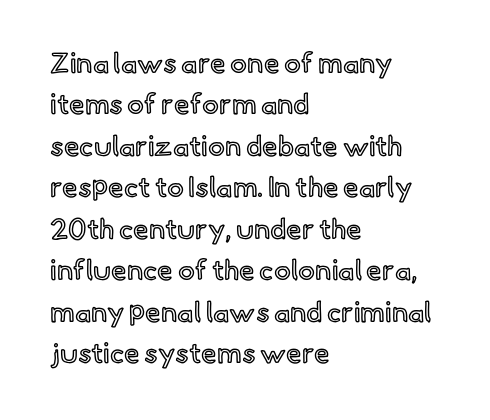
The image shows 28 px text type, upright; set left-aligned, normal line spacing (1.48x), normal letter spacing, not underlined; a small x-height.
